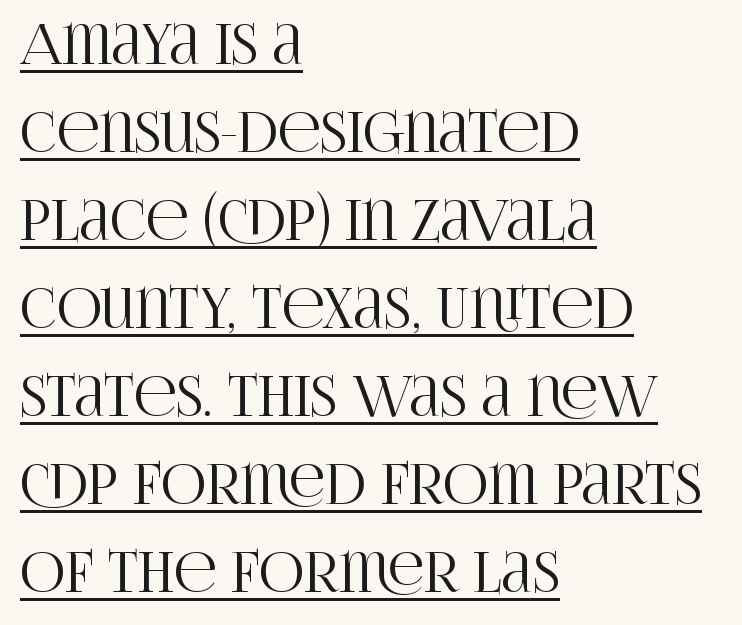
The image shows 56 px condensed serif type, upright; set left-aligned, normal line spacing (1.57x), normal letter spacing, underlined; high stroke contrast and a large x-height.
